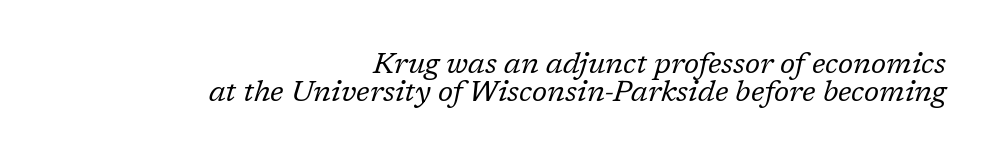
Q: Is the text bold? A: No.
Q: Is the text italic (slanted)? A: Yes, it leans right by about 17 degrees.
Q: Is the typeface a serif or a sans-serif typeface? A: Serif.
Q: Is the text underlined? A: No.
Q: How is the paragraph aligned? A: Right-aligned.
Q: Is the spacing between letters normal or unusually wide? A: Normal.
Q: Is the spacing between lines tight, normal or loose? A: Tight.
Q: Width (condensed, normal, or wide)? A: Normal.
Q: Stroke contrast? A: Low.
Q: x-height? A: Medium.
Q: Monospaced? A: No.
